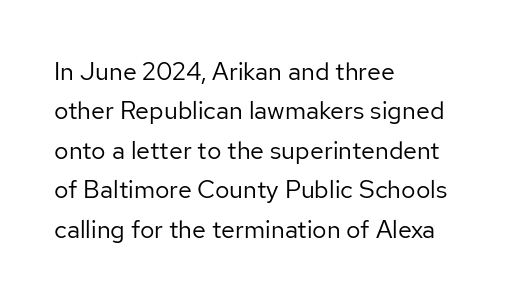
This block has exactly the height ordinary leading produces. Heft: none added — not bold. The face used here is rendered with its standard letterfit. Horizontally, the lines are justified to the leading edge only.
